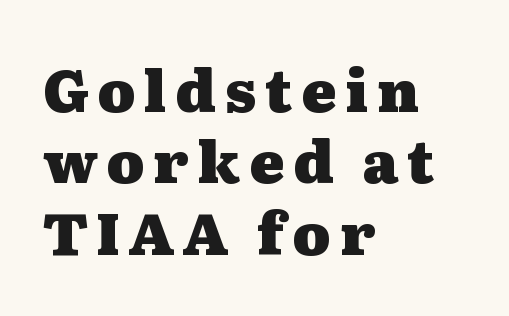
Q: Is the text bold? A: Yes.
Q: Is the text italic (slanted)? A: No, it is upright.
Q: Is the typeface a serif or a sans-serif typeface? A: Serif.
Q: Is the text underlined? A: No.
Q: How is the paragraph aligned? A: Left-aligned.
Q: Width (condensed, normal, or wide)? A: Wide.
Q: Stroke contrast? A: Medium.
Q: x-height? A: Medium.
Q: Monospaced? A: No.
